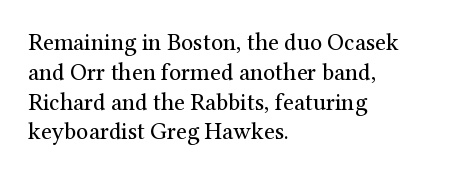
Q: Is the text bold? A: No.
Q: Is the text italic (slanted)? A: No, it is upright.
Q: Is the text underlined? A: No.
Q: How is the paragraph aligned? A: Left-aligned.
Q: Is the spacing between letters normal or unusually wide? A: Normal.
